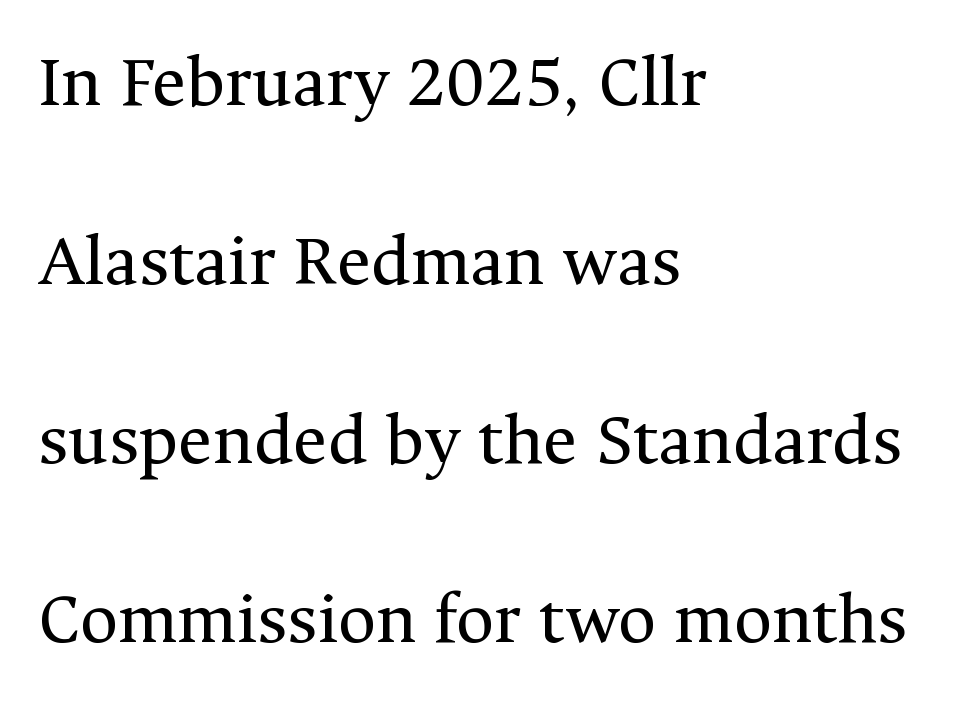
The image shows 74 px regular-weight serif type, upright; set left-aligned, loose line spacing (2.42x), normal letter spacing, not underlined; medium stroke contrast and a medium x-height.
